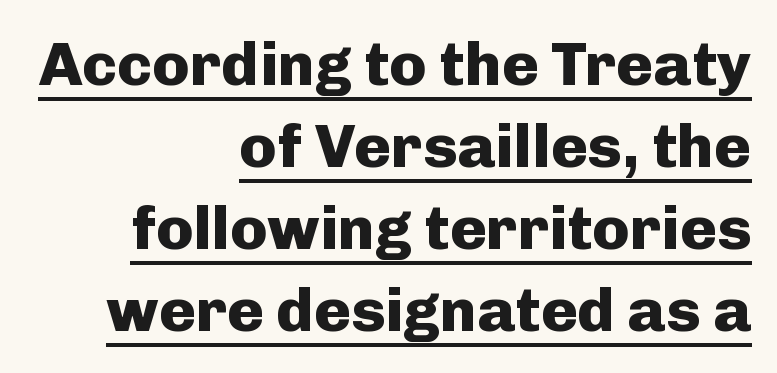
Q: Is the text bold? A: Yes.
Q: Is the text italic (slanted)? A: No, it is upright.
Q: Is the typeface a serif or a sans-serif typeface? A: Sans-serif.
Q: Is the text underlined? A: Yes.
Q: How is the paragraph aligned? A: Right-aligned.
Q: Is the spacing between letters normal or unusually wide? A: Normal.
Q: Is the spacing between lines tight, normal or loose? A: Normal.
Q: Width (condensed, normal, or wide)? A: Normal.
Q: Stroke contrast? A: Low.
Q: x-height? A: Medium.
Q: Monospaced? A: No.
